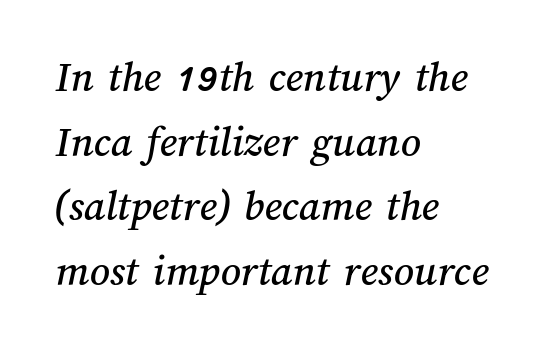
Q: Is the text underlined? A: No.
Q: How is the paragraph aligned? A: Left-aligned.
Q: Is the spacing between letters normal or unusually wide? A: Normal.
Q: Is the spacing between lines tight, normal or loose? A: Normal.
Q: Width (condensed, normal, or wide)? A: Normal.
Q: Stroke contrast? A: Medium.
Q: x-height? A: Medium.
Q: Monospaced? A: No.
